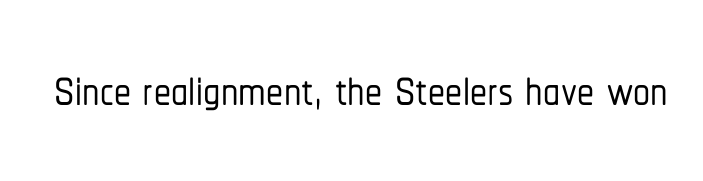
The image shows 68 px condensed sans-serif type, upright; set normal letter spacing, not underlined; low stroke contrast and a medium x-height.
